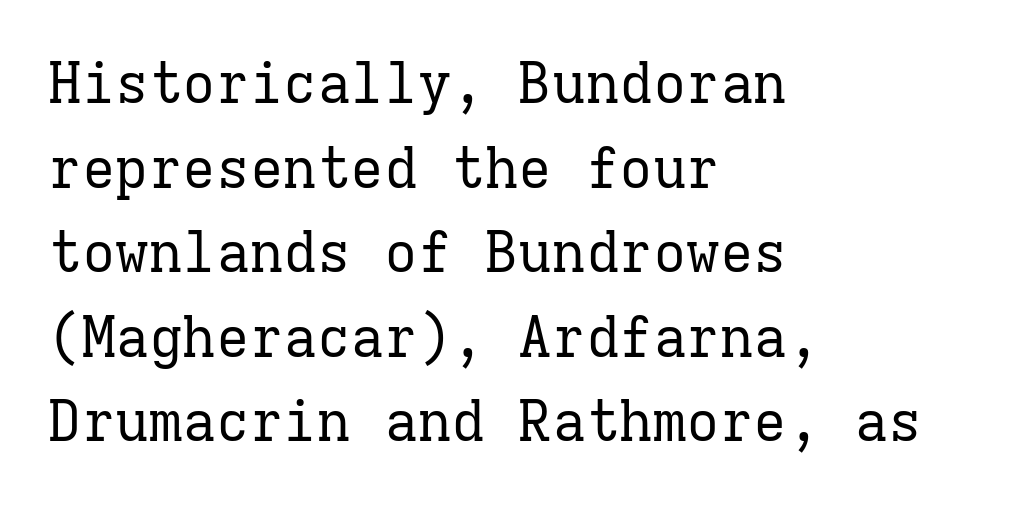
{"serif": "yes", "italic": "no", "bold": "no", "weight": "regular", "width": "normal", "stroke_contrast": "low", "x_height": "medium", "monospaced": "yes", "underline": "no", "align": "left", "line_spacing": "normal", "line_spacing_ratio": 1.51, "letter_spacing": "normal", "letter_spacing_em": 0.0, "glyph_px": 56}
